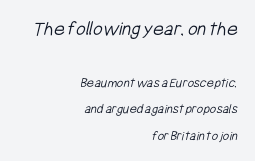
Q: Is the text bold? A: No.
Q: Is the text underlined? A: No.
Q: How is the paragraph aligned? A: Right-aligned.
Q: Is the spacing between letters normal or unusually wide? A: Normal.
Q: Is the spacing between lines tight, normal or loose? A: Loose.
Q: Which block of text is set in a larger size, the first (top) or the second (bottom)? A: The first (top) one.
